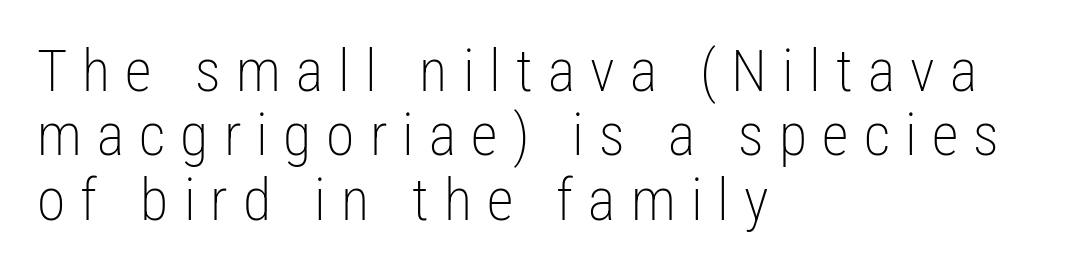
Q: Is the text bold? A: No.
Q: Is the text italic (slanted)? A: No, it is upright.
Q: Is the typeface a serif or a sans-serif typeface? A: Sans-serif.
Q: Is the text underlined? A: No.
Q: How is the paragraph aligned? A: Left-aligned.
Q: Is the spacing between letters normal or unusually wide? A: Unusually wide.
Q: Is the spacing between lines tight, normal or loose? A: Tight.
Q: Width (condensed, normal, or wide)? A: Condensed.
Q: Stroke contrast? A: Low.
Q: x-height? A: Medium.
Q: Monospaced? A: No.
